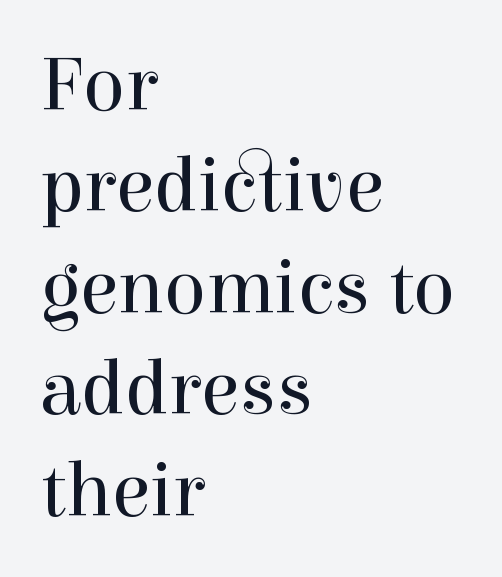
Counters stay open thanks to moderate or lighter strokes. The glyphs are unaccompanied by any horizontal stroke below them. Caption: multi-line text, flush left, ragged right. To sum up the face: it has serifs. Inter-character spacing is left at the font's built-in metrics. Regarding leading, the lines here are spaced in the standard way.
